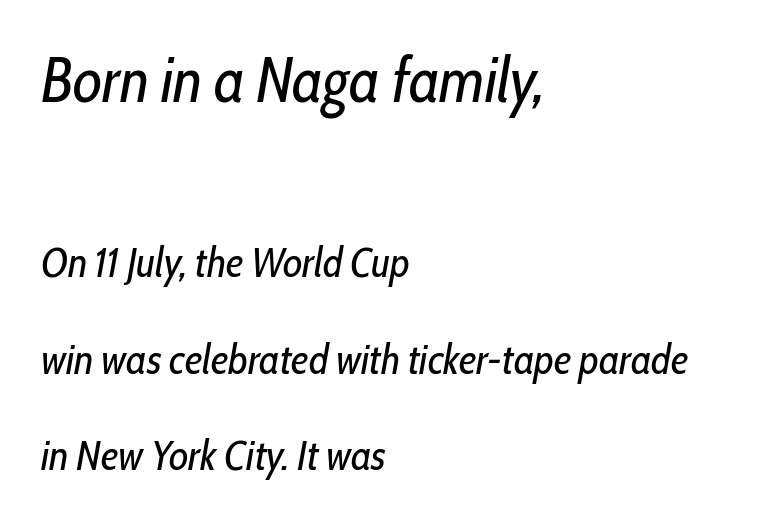
The image shows 63 px regular-weight, condensed type, italic (leaning right); set left-aligned, loose line spacing (2.3x), normal letter spacing, not underlined; the first (top) block is 1.5x larger; low stroke contrast and a medium x-height.
